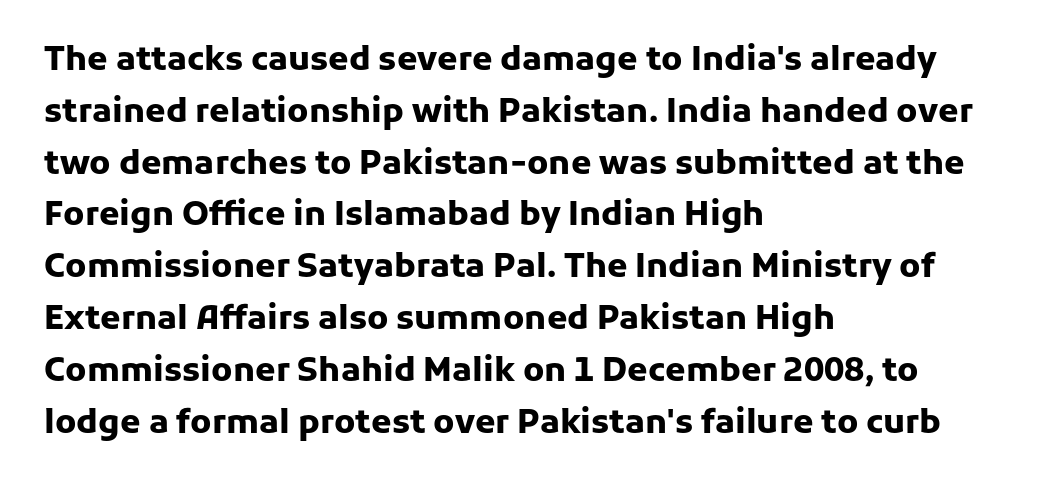
Notice how the stems are strictly vertical — no italics here. The rendering uses a moderate line-height, typical for paragraphs. Is the type bold? Yes — the strokes are clearly thick and heavy. The tracking reads as untouched default to a designer's eye. The strip under each line holds only bare page.
